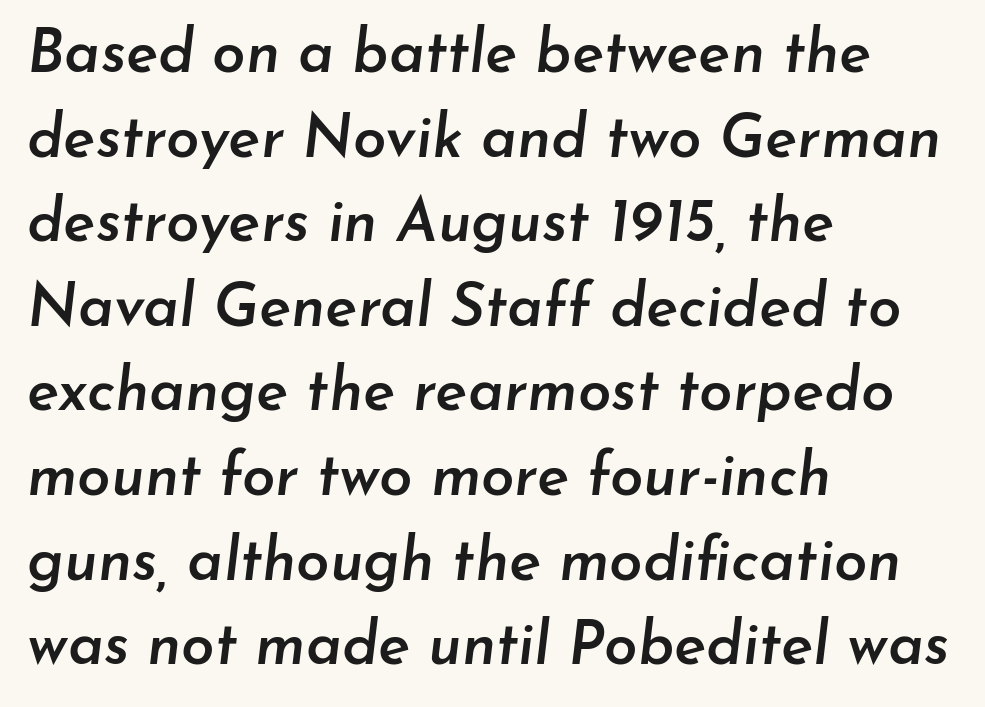
Q: Is the text bold? A: Semi-bold.
Q: Is the text italic (slanted)? A: Yes, it leans right by about 7 degrees.
Q: Is the text underlined? A: No.
Q: How is the paragraph aligned? A: Left-aligned.
Q: Is the spacing between letters normal or unusually wide? A: Normal.
Q: Is the spacing between lines tight, normal or loose? A: Normal.
Q: Width (condensed, normal, or wide)? A: Normal.
Q: Stroke contrast? A: Low.
Q: x-height? A: Small.
Q: Monospaced? A: No.
